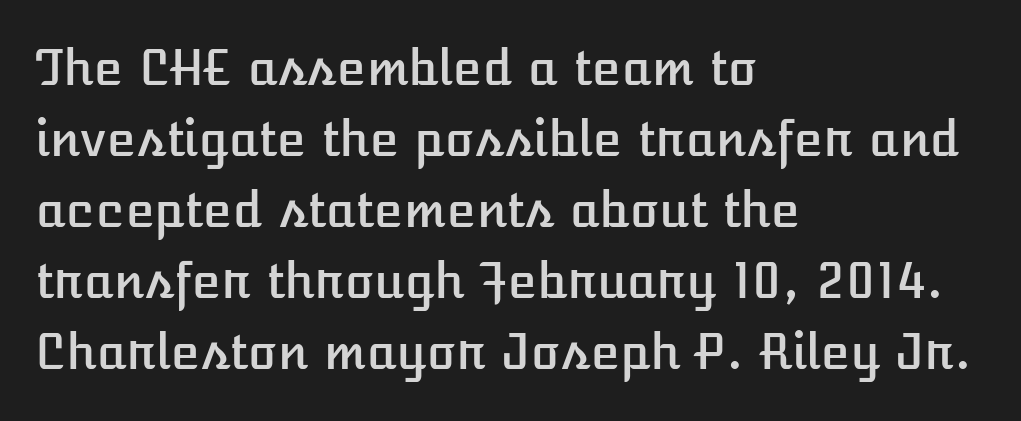
The image shows 48 px text type, upright; set left-aligned, normal line spacing (1.48x), normal letter spacing, not underlined; low stroke contrast and a medium x-height.
